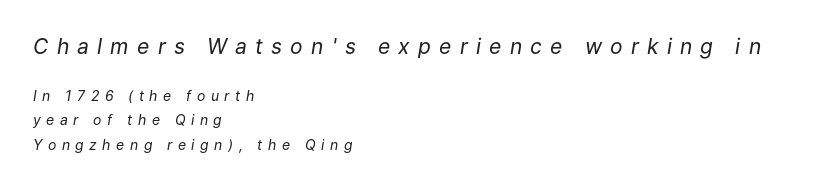
Q: Is the text bold? A: No.
Q: Is the text italic (slanted)? A: Yes, it leans right by about 9 degrees.
Q: Is the text underlined? A: No.
Q: How is the paragraph aligned? A: Left-aligned.
Q: Is the spacing between letters normal or unusually wide? A: Unusually wide.
Q: Which block of text is set in a larger size, the first (top) or the second (bottom)? A: The first (top) one.
